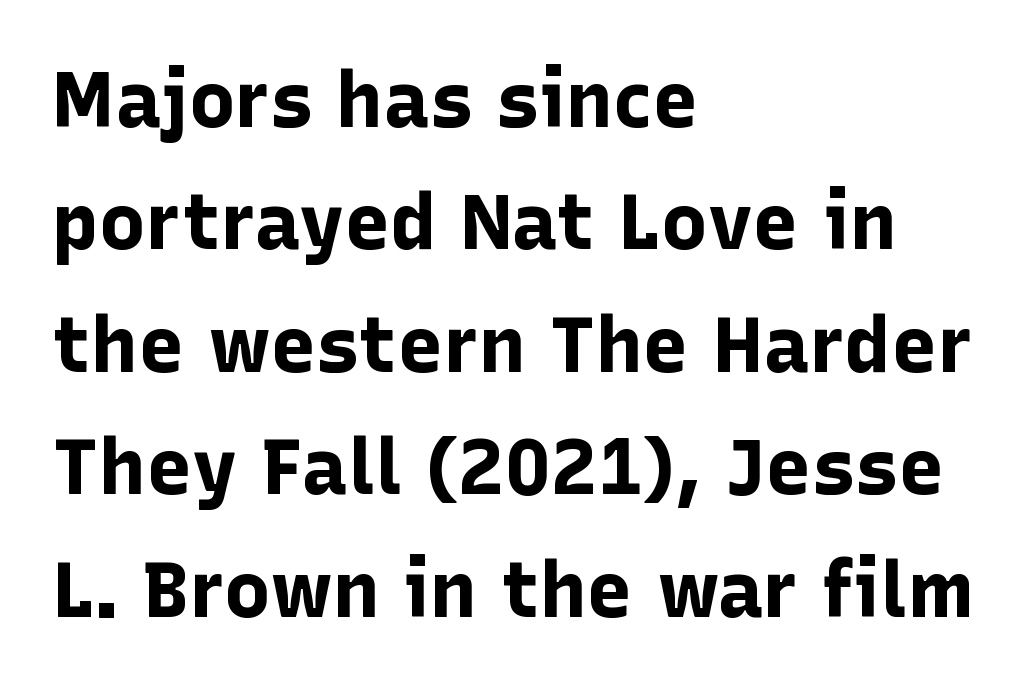
The image shows 78 px bold sans-serif type, upright; set left-aligned, normal line spacing (1.57x), normal letter spacing, not underlined; low stroke contrast and a medium x-height.
